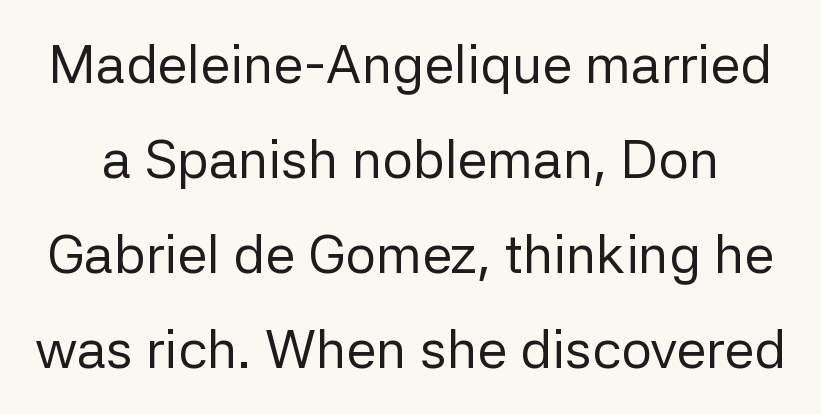
{"serif": "no", "italic": "no", "bold": "no", "weight": "regular", "width": "normal", "stroke_contrast": "low", "x_height": "medium", "monospaced": "no", "underline": "no", "line_spacing_ratio": 1.76, "letter_spacing": "normal", "letter_spacing_em": 0.0, "glyph_px": 54}
